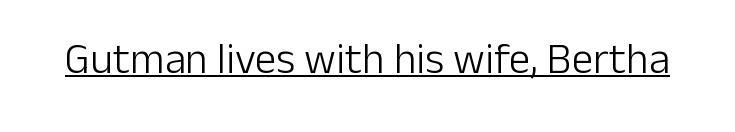
{"serif": "no", "italic": "no", "bold": "no", "weight": "light", "width": "normal", "stroke_contrast": "low", "x_height": "medium", "monospaced": "no", "underline": "yes", "letter_spacing": "normal", "letter_spacing_em": 0.0, "glyph_px": 43}
